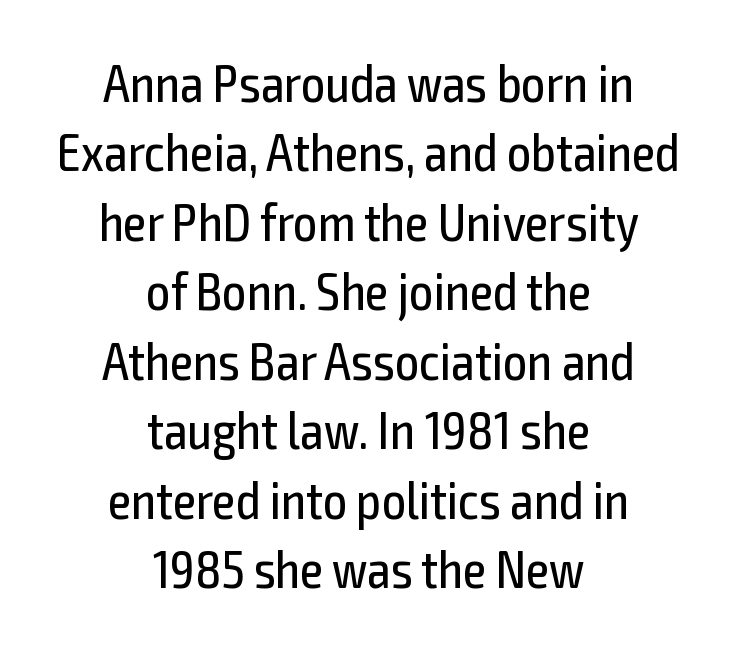
The image shows 53 px regular-weight, condensed sans-serif type, upright; set centered, normal line spacing (1.31x), normal letter spacing, not underlined; a medium x-height.
